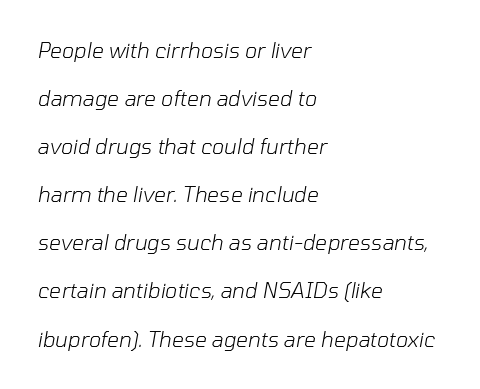
Letters rest on an invisible, unmarked baseline. Bold? No — there's no thickening of the strokes. Students, note that the glyphs here touch the page at normal intervals. How would I describe the line gaps? Wide and relaxed. The glyphs look as if they've been sheared to an angle.
